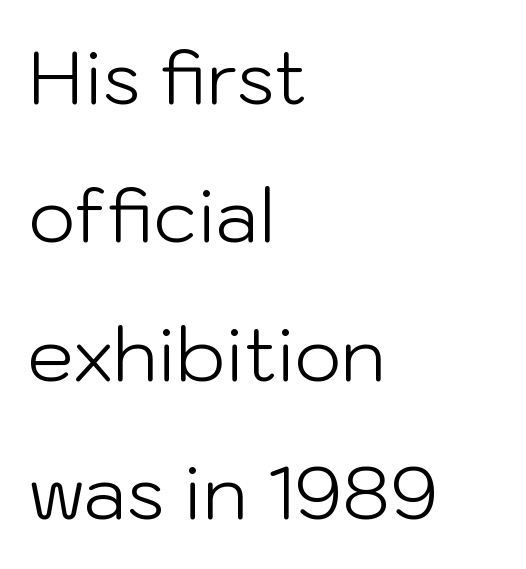
Q: Is the text bold? A: No.
Q: Is the text italic (slanted)? A: No, it is upright.
Q: Is the typeface a serif or a sans-serif typeface? A: Sans-serif.
Q: Is the text underlined? A: No.
Q: How is the paragraph aligned? A: Left-aligned.
Q: Is the spacing between letters normal or unusually wide? A: Normal.
Q: Width (condensed, normal, or wide)? A: Normal.
Q: Stroke contrast? A: Low.
Q: x-height? A: Medium.
Q: Monospaced? A: No.
